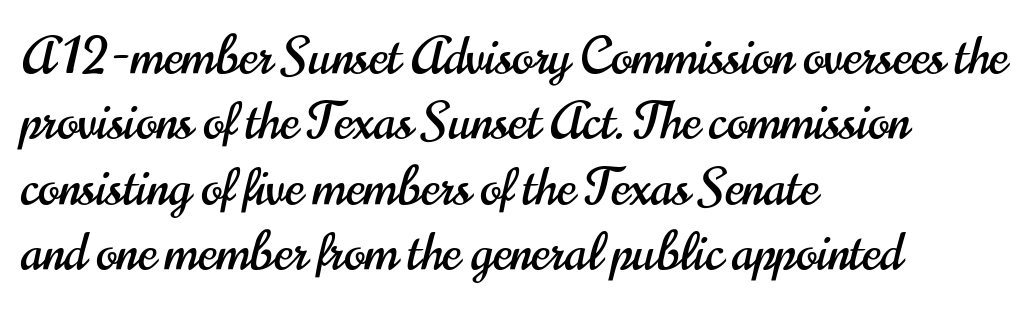
Underlining? Definitely not there. How would I describe the line gaps? Plain and ordinary. The letterforms sit shoulder to shoulder at normal distance. Caption: multi-line text, flush left, ragged right. The letters advance in unequal steps, a hallmark of proportional type.
